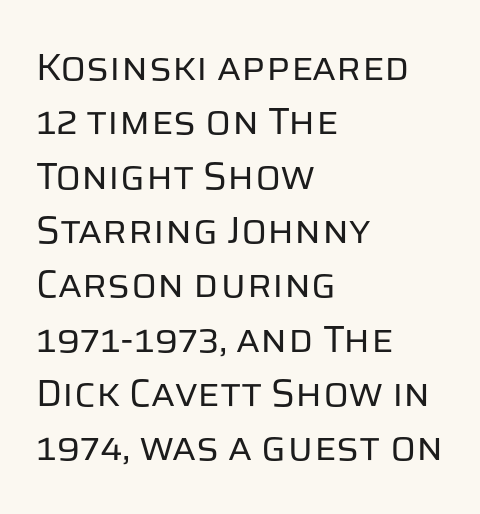
The image shows 38 px regular-weight sans-serif type, upright; set left-aligned, normal line spacing (1.43x), normal letter spacing, not underlined; low stroke contrast and a large x-height.
